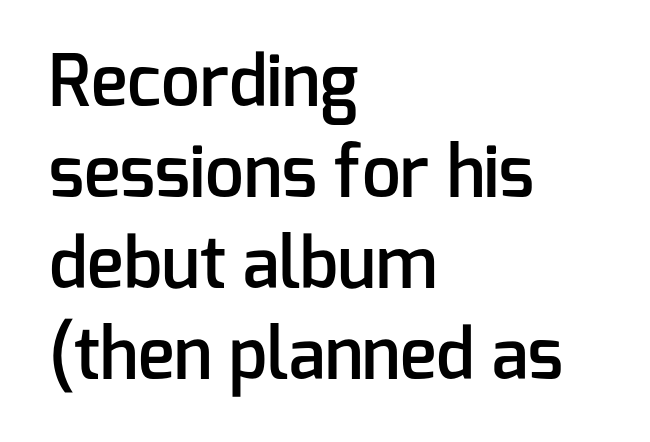
Think of a printed novel: that variable character pitch is what you see here. Type without underlining. Does the copy run flush right? No — it runs flush left. The face used here is rendered with its standard letterfit. Nothing sits at the stroke ends, so this counts as sans-serif. Successive baselines arrive at the customary interval.
